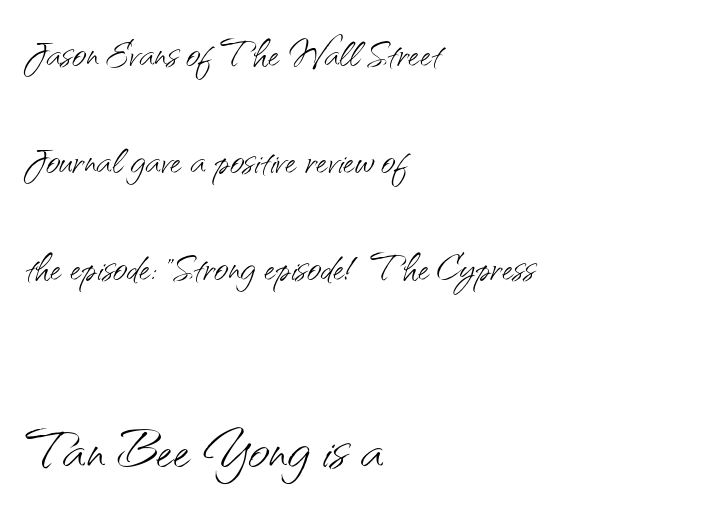
The lines are quadded left. This is not heavy type; no bold has been used. Honestly, the rows look like they've been pulled way apart. The later block is typeset at a bigger size than the earlier block.
